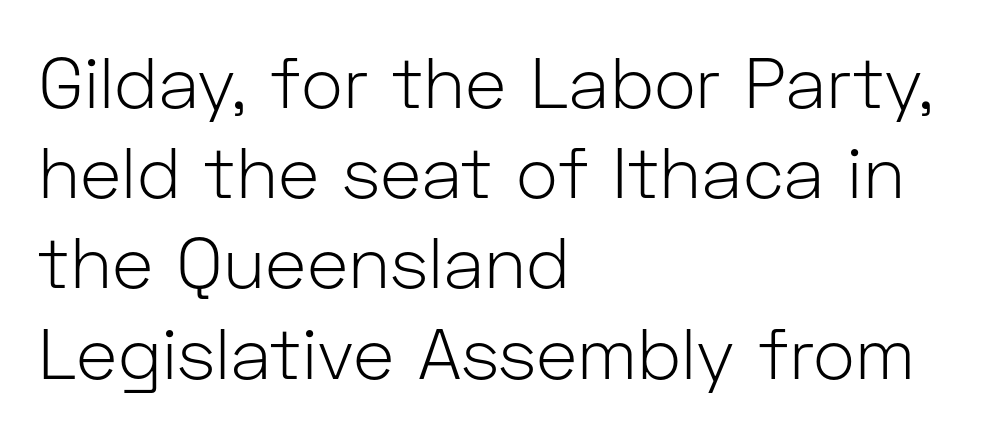
{"serif": "no", "italic": "no", "bold": "no", "weight": "light", "width": "normal", "stroke_contrast": "low", "x_height": "medium", "monospaced": "no", "underline": "no", "align": "left", "line_spacing": "normal", "line_spacing_ratio": 1.27, "letter_spacing": "normal", "letter_spacing_em": 0.0, "glyph_px": 71}
